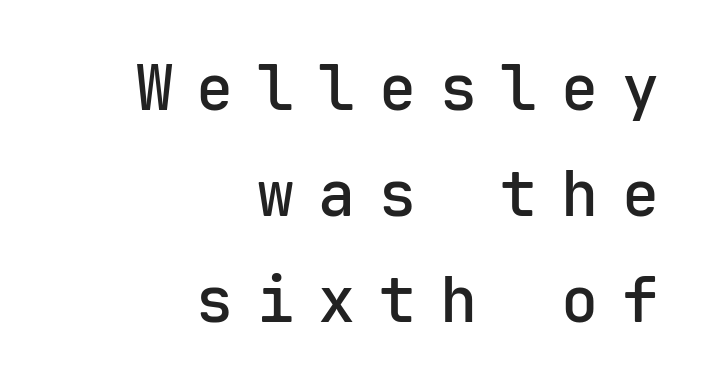
The image shows 62 px semibold sans-serif type, upright, monospaced; set right-aligned, line spacing 1.71x, unusually wide letter spacing (+0.38 em), not underlined; low stroke contrast and a medium x-height.
